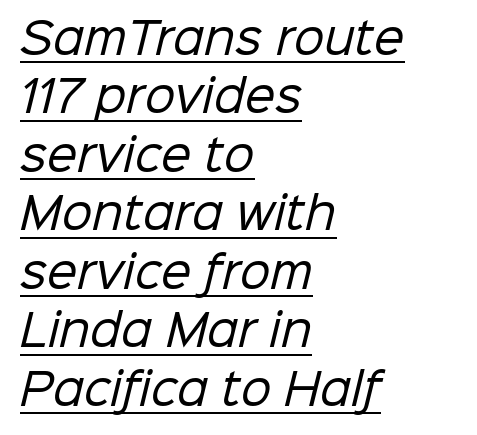
The image shows 43 px regular-weight sans-serif type; set left-aligned, normal line spacing (1.36x), normal letter spacing, underlined; low stroke contrast and a medium x-height.
